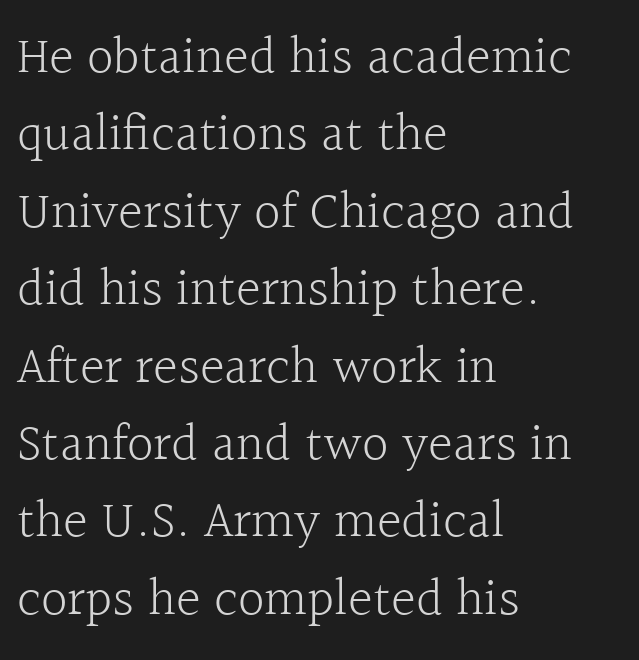
Q: Is the text bold? A: No.
Q: Is the text italic (slanted)? A: No, it is upright.
Q: Is the typeface a serif or a sans-serif typeface? A: Serif.
Q: Is the text underlined? A: No.
Q: How is the paragraph aligned? A: Left-aligned.
Q: Is the spacing between letters normal or unusually wide? A: Normal.
Q: Is the spacing between lines tight, normal or loose? A: Normal.
Q: Width (condensed, normal, or wide)? A: Normal.
Q: x-height? A: Medium.
Q: Monospaced? A: No.
